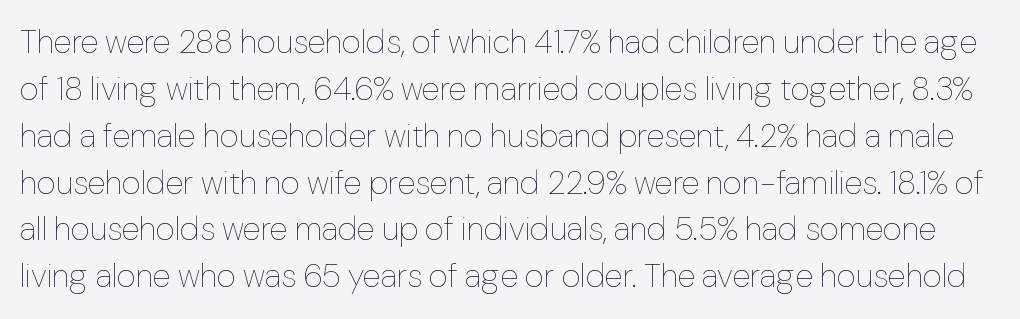
{"italic": "no", "bold": "no", "weight": "thin", "width": "normal", "stroke_contrast": "low", "x_height": "medium", "monospaced": "no", "underline": "no", "line_spacing": "normal", "line_spacing_ratio": 1.42, "letter_spacing": "normal", "letter_spacing_em": 0.0, "glyph_px": 33}
